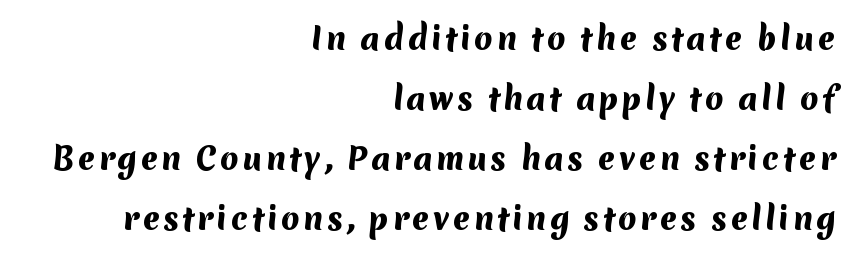
The image shows 30 px heavy sans-serif type; set right-aligned, loose line spacing (2.0x), not underlined; medium stroke contrast and a medium x-height.
